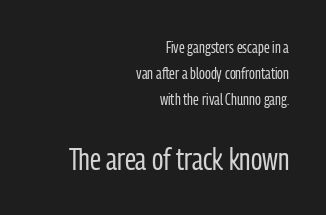
{"serif": "no", "italic": "no", "bold": "no", "weight": "regular", "width": "condensed", "stroke_contrast": "low", "x_height": "medium", "monospaced": "no", "underline": "no", "align": "right", "line_spacing": "normal", "line_spacing_ratio": 1.61, "letter_spacing": "normal", "letter_spacing_em": 0.0, "larger_block": "second", "size_ratio": 1.94, "glyph_px": 31}
